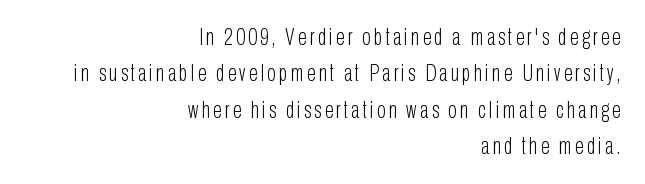
Q: Is the text bold? A: No.
Q: Is the text italic (slanted)? A: No, it is upright.
Q: Is the text underlined? A: No.
Q: How is the paragraph aligned? A: Right-aligned.
Q: Is the spacing between lines tight, normal or loose? A: Normal.
